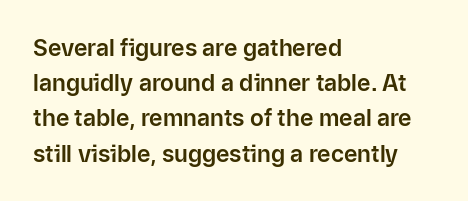
The designer left line spacing at the default. The face used here is rendered with its standard letterfit. The letters stand upright; this is a roman face. The rag falls on the right side of this text block. The words here are not underlined.
